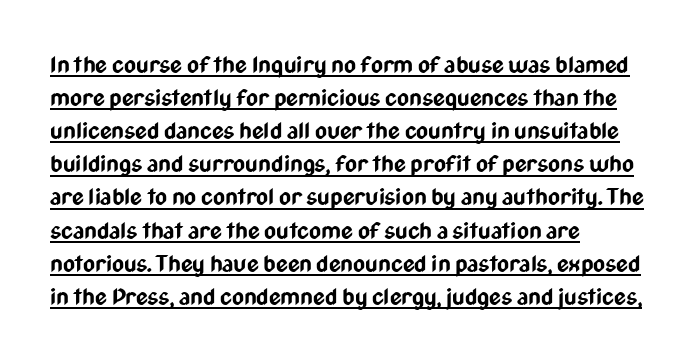
The image shows 23 px bold type, upright; set left-aligned, normal line spacing (1.44x), normal letter spacing, underlined.
